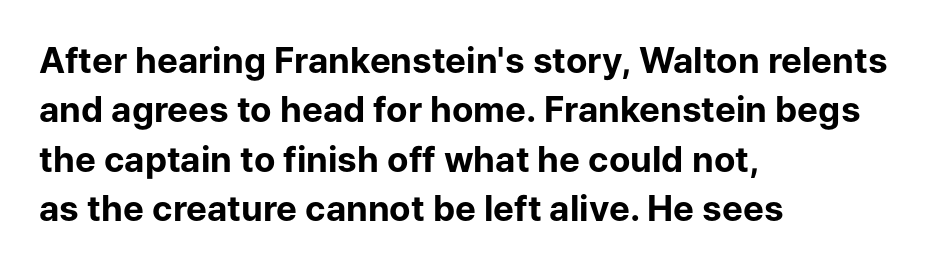
Q: Is the text bold? A: Yes.
Q: Is the text italic (slanted)? A: No, it is upright.
Q: Is the typeface a serif or a sans-serif typeface? A: Sans-serif.
Q: Is the text underlined? A: No.
Q: How is the paragraph aligned? A: Left-aligned.
Q: Is the spacing between letters normal or unusually wide? A: Normal.
Q: Is the spacing between lines tight, normal or loose? A: Normal.
Q: Width (condensed, normal, or wide)? A: Normal.
Q: Stroke contrast? A: Low.
Q: x-height? A: Medium.
Q: Monospaced? A: No.
